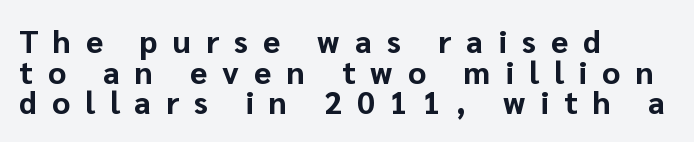
The image shows 31 px bold sans-serif type, upright; set left-aligned, tight line spacing (0.99x), unusually wide letter spacing (+0.49 em), not underlined; low stroke contrast and a medium x-height.
